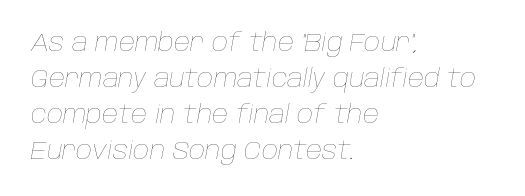
{"italic": "yes", "lean": "right", "slant_degrees": 10, "bold": "no", "underline": "no", "align": "left", "line_spacing": "normal", "line_spacing_ratio": 1.44, "letter_spacing": "normal", "letter_spacing_em": 0.0, "glyph_px": 25}
